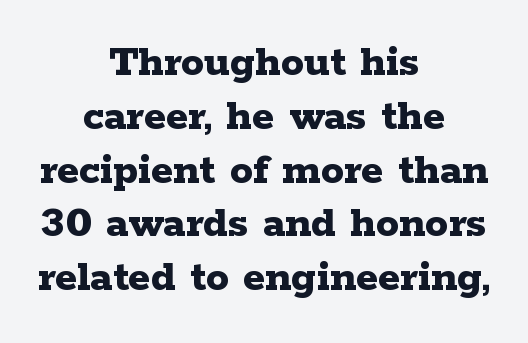
{"serif": "yes", "italic": "no", "bold": "yes", "weight": "bold", "width": "wide", "stroke_contrast": "low", "x_height": "medium", "monospaced": "no", "underline": "no", "align": "center", "line_spacing_ratio": 1.17, "letter_spacing": "normal", "letter_spacing_em": 0.0, "glyph_px": 46}
